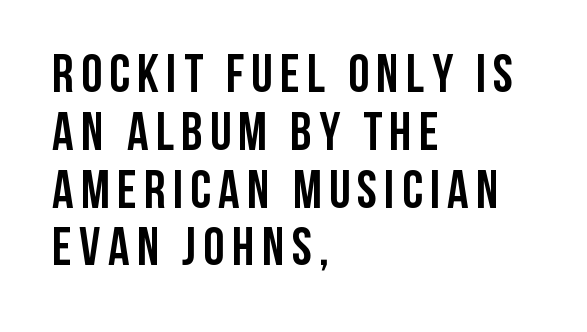
The image shows 53 px semibold, condensed sans-serif type, upright; set left-aligned, tight line spacing (1.09x), not underlined; low stroke contrast and a large x-height.
